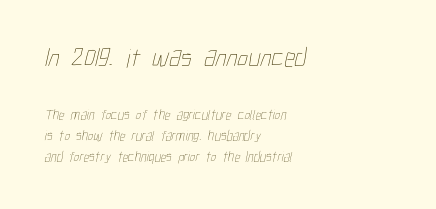
Q: Is the text bold? A: No.
Q: Is the text underlined? A: No.
Q: How is the paragraph aligned? A: Left-aligned.
Q: Is the spacing between letters normal or unusually wide? A: Normal.
Q: Is the spacing between lines tight, normal or loose? A: Normal.
Q: Which block of text is set in a larger size, the first (top) or the second (bottom)? A: The first (top) one.
